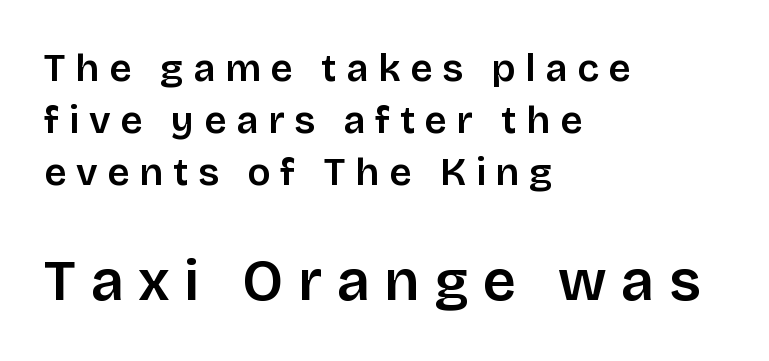
Q: Is the text italic (slanted)? A: No, it is upright.
Q: Is the typeface a serif or a sans-serif typeface? A: Sans-serif.
Q: Is the text underlined? A: No.
Q: How is the paragraph aligned? A: Left-aligned.
Q: Is the spacing between letters normal or unusually wide? A: Unusually wide.
Q: Is the spacing between lines tight, normal or loose? A: Normal.
Q: Which block of text is set in a larger size, the first (top) or the second (bottom)? A: The second (bottom) one.
Q: Width (condensed, normal, or wide)? A: Normal.
Q: Stroke contrast? A: Low.
Q: x-height? A: Large.
Q: Monospaced? A: No.
